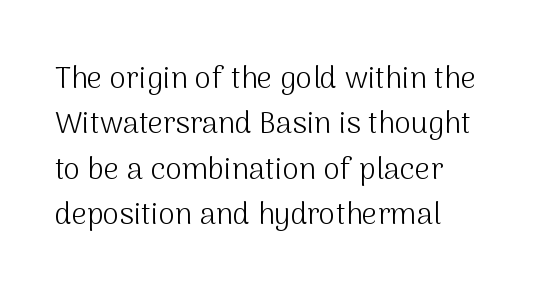
Italic: no, the glyphs are upright roman. Evenly set lines give the paragraph a standard silhouette. Honestly, there is no underline to notice here at all. The paragraph shown leans on its left margin.
